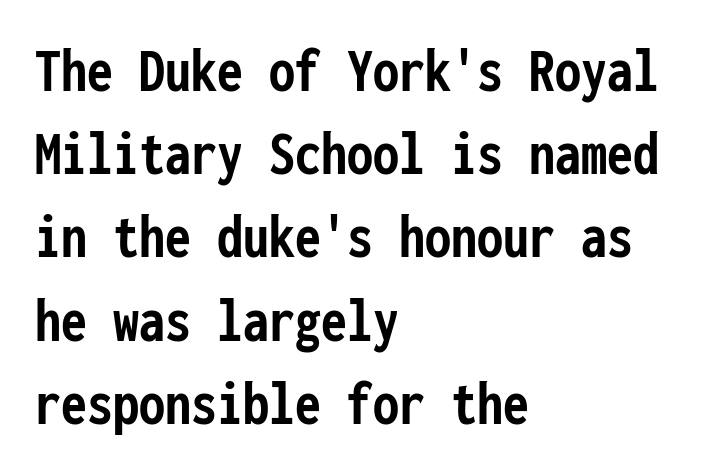
Q: Is the text bold? A: Yes.
Q: Is the text italic (slanted)? A: No, it is upright.
Q: Is the typeface a serif or a sans-serif typeface? A: Sans-serif.
Q: Is the text underlined? A: No.
Q: How is the paragraph aligned? A: Left-aligned.
Q: Is the spacing between letters normal or unusually wide? A: Normal.
Q: Is the spacing between lines tight, normal or loose? A: Normal.
Q: Width (condensed, normal, or wide)? A: Condensed.
Q: Stroke contrast? A: Low.
Q: x-height? A: Medium.
Q: Monospaced? A: Yes.
